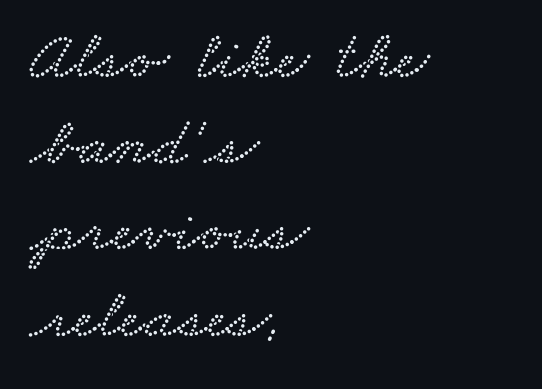
{"width": "wide", "stroke_contrast": "low", "x_height": "small", "monospaced": "no", "underline": "no", "align": "left", "line_spacing": "normal", "line_spacing_ratio": 1.25, "letter_spacing": "normal", "letter_spacing_em": 0.0, "glyph_px": 69}
